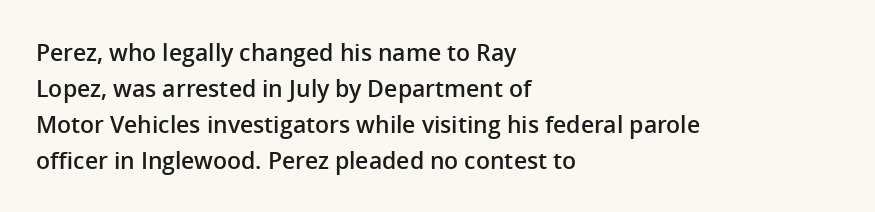
Visually the block forms a straight wall on the left and a jagged coastline on the right. Bold? Not quite — semibold, heavier than regular but stopping short. Horizontal bands of white between lines are of average thickness. Inter-character spacing is left at the font's built-in metrics.
